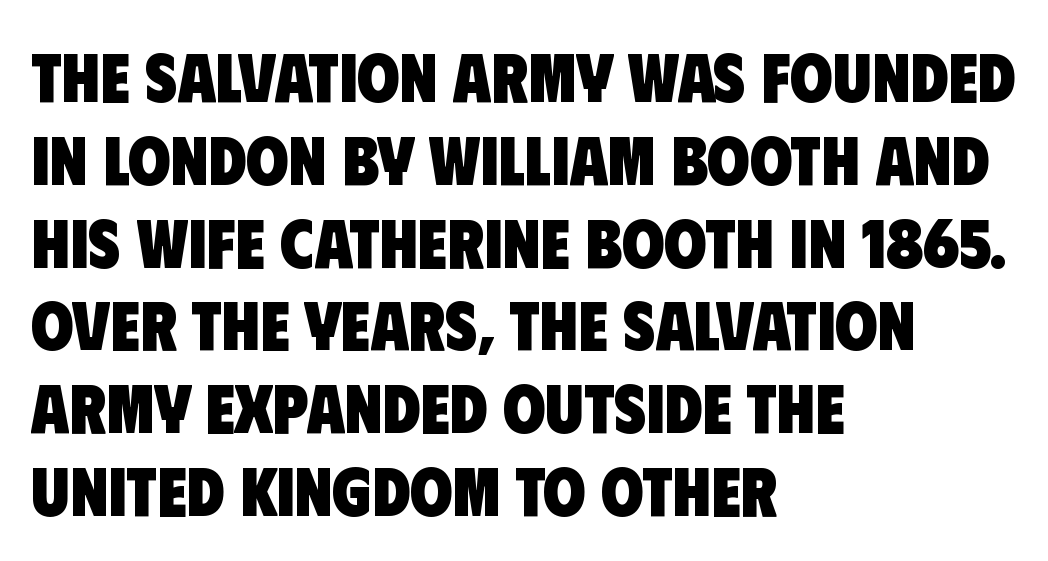
The image shows 69 px heavy, condensed sans-serif type; set left-aligned, line spacing 1.2x, normal letter spacing, not underlined; low stroke contrast and a large x-height.
